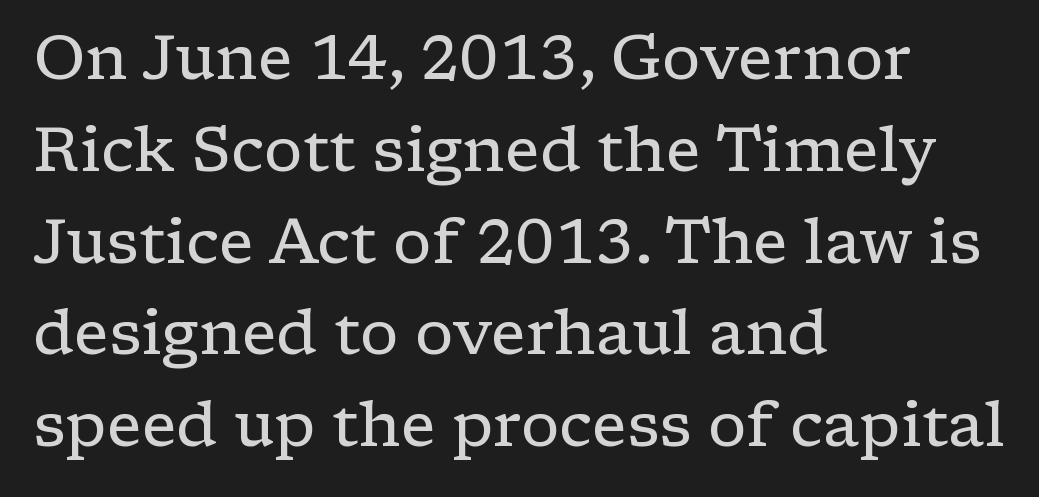
{"serif": "yes", "italic": "no", "bold": "no", "weight": "regular", "width": "wide", "stroke_contrast": "low", "x_height": "medium", "monospaced": "no", "underline": "no", "align": "left", "line_spacing": "normal", "line_spacing_ratio": 1.48, "letter_spacing": "normal", "letter_spacing_em": 0.0, "glyph_px": 62}
